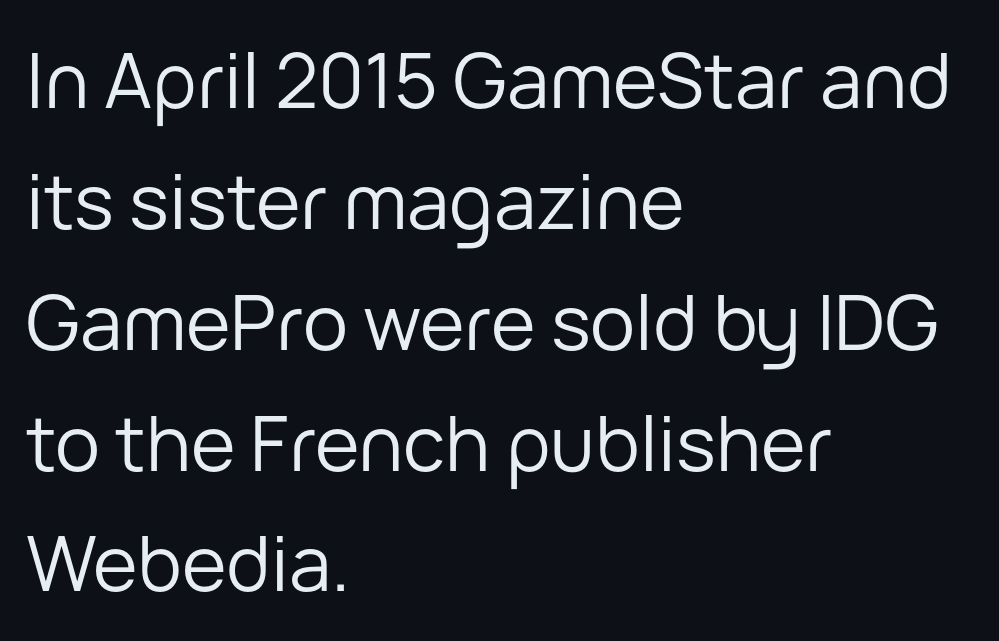
{"serif": "no", "italic": "no", "bold": "no", "weight": "regular", "width": "normal", "stroke_contrast": "low", "x_height": "medium", "monospaced": "no", "underline": "no", "align": "left", "line_spacing": "normal", "line_spacing_ratio": 1.59, "letter_spacing": "normal", "letter_spacing_em": 0.0, "glyph_px": 76}
